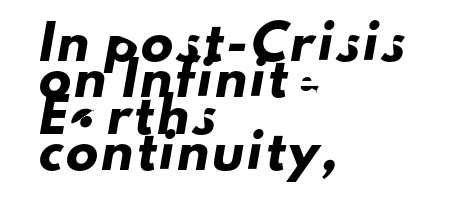
Q: Is the typeface a serif or a sans-serif typeface? A: Sans-serif.
Q: Is the text underlined? A: No.
Q: How is the paragraph aligned? A: Left-aligned.
Q: Is the spacing between lines tight, normal or loose? A: Tight.
Q: Width (condensed, normal, or wide)? A: Normal.
Q: Stroke contrast? A: Low.
Q: x-height? A: Small.
Q: Monospaced? A: No.
